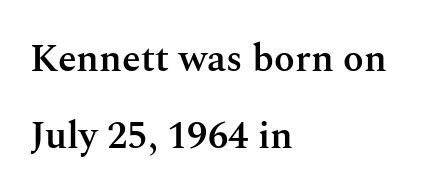
Q: Is the text bold? A: Semi-bold.
Q: Is the text italic (slanted)? A: No, it is upright.
Q: Is the typeface a serif or a sans-serif typeface? A: Serif.
Q: Is the text underlined? A: No.
Q: How is the paragraph aligned? A: Left-aligned.
Q: Is the spacing between letters normal or unusually wide? A: Normal.
Q: Is the spacing between lines tight, normal or loose? A: Loose.
Q: Width (condensed, normal, or wide)? A: Normal.
Q: Stroke contrast? A: Medium.
Q: x-height? A: Medium.
Q: Monospaced? A: No.
